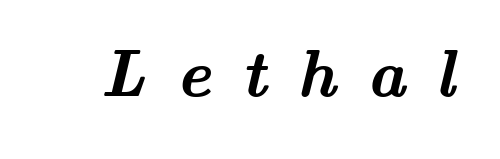
{"serif": "yes", "bold": "yes", "weight": "semibold", "width": "wide", "stroke_contrast": "medium", "x_height": "small", "monospaced": "no", "underline": "no", "letter_spacing": "wide", "letter_spacing_em": 0.47, "glyph_px": 65}
